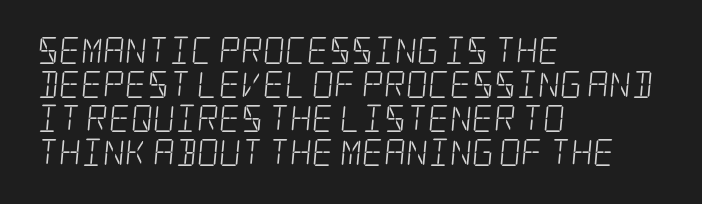
{"bold": "no", "underline": "no", "align": "left", "line_spacing": "normal", "line_spacing_ratio": 1.26, "letter_spacing": "normal", "letter_spacing_em": 0.0, "glyph_px": 27}
